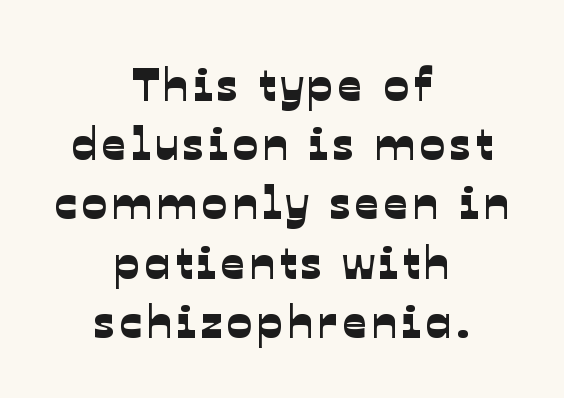
Q: Is the typeface a serif or a sans-serif typeface? A: Sans-serif.
Q: Is the text underlined? A: No.
Q: How is the paragraph aligned? A: Centered.
Q: Is the spacing between lines tight, normal or loose? A: Normal.
Q: Width (condensed, normal, or wide)? A: Normal.
Q: Stroke contrast? A: Low.
Q: x-height? A: Medium.
Q: Monospaced? A: No.
